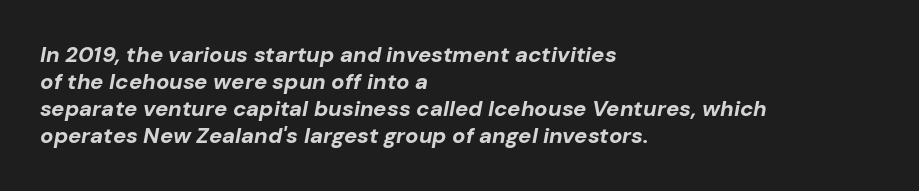
{"italic": "yes", "lean": "right", "slant_degrees": 10, "bold": "yes", "underline": "no", "align": "left", "line_spacing_ratio": 1.23, "letter_spacing": "normal", "letter_spacing_em": 0.0, "glyph_px": 22}
